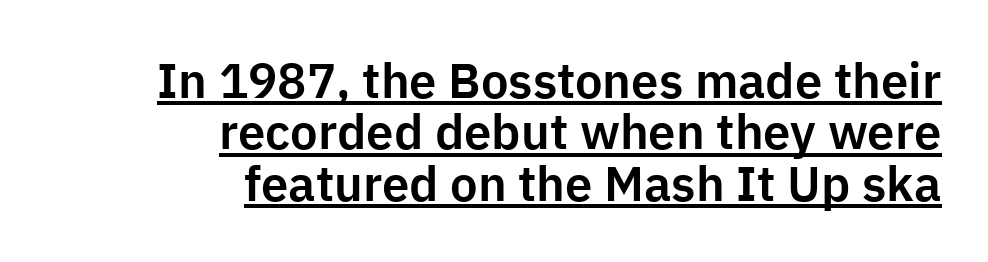
Characters follow at the spacing the type designer built in. Note the varied advance widths — an 'i' is clearly narrower than an 'm'. The space between consecutive lines is stingy. Horizontally, the lines are justified to the trailing edge only.
